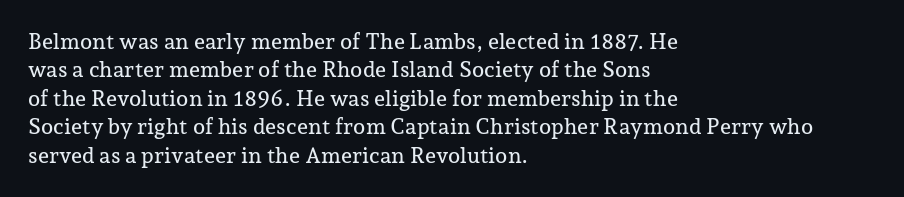
Q: Is the text italic (slanted)? A: No, it is upright.
Q: Is the text underlined? A: No.
Q: How is the paragraph aligned? A: Left-aligned.
Q: Is the spacing between letters normal or unusually wide? A: Normal.
Q: Is the spacing between lines tight, normal or loose? A: Normal.
